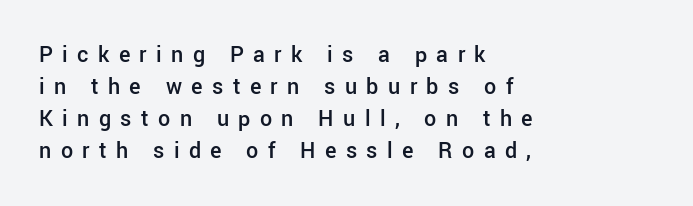
The image shows 24 px text type, upright; set left-aligned, normal line spacing (1.33x), unusually wide letter spacing (+0.39 em), not underlined.
